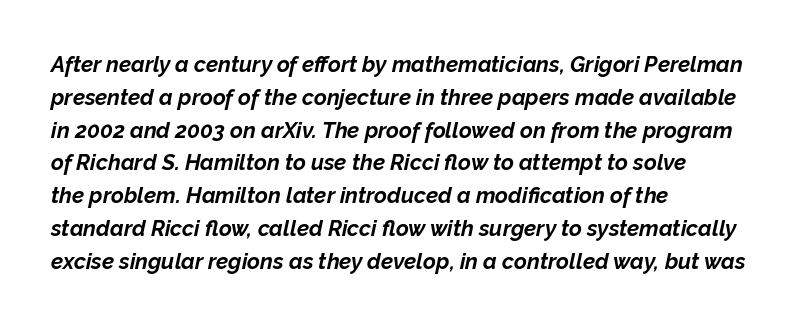
{"italic": "yes", "lean": "right", "slant_degrees": 12, "bold": "yes", "underline": "no", "align": "left", "line_spacing": "normal", "line_spacing_ratio": 1.49, "letter_spacing": "normal", "letter_spacing_em": 0.0, "glyph_px": 22}
